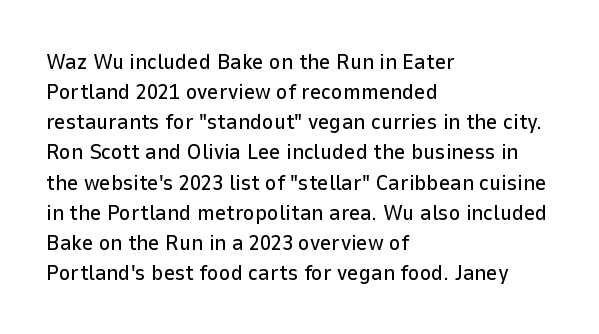
The lettering stays uniformly vertical, giving the passage a roman look. The text block is weighted toward the left margin, trailing off unevenly rightward. A typesetter would call this zero additional tracking. Evenly set lines give the paragraph a standard silhouette.
